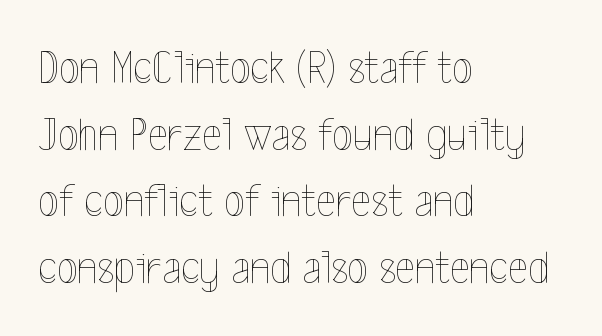
Q: Is the text bold? A: No.
Q: Is the text italic (slanted)? A: No, it is upright.
Q: Is the text underlined? A: No.
Q: How is the paragraph aligned? A: Left-aligned.
Q: Is the spacing between letters normal or unusually wide? A: Normal.
Q: Is the spacing between lines tight, normal or loose? A: Normal.
Q: Width (condensed, normal, or wide)? A: Condensed.
Q: x-height? A: Medium.
Q: Monospaced? A: No.
